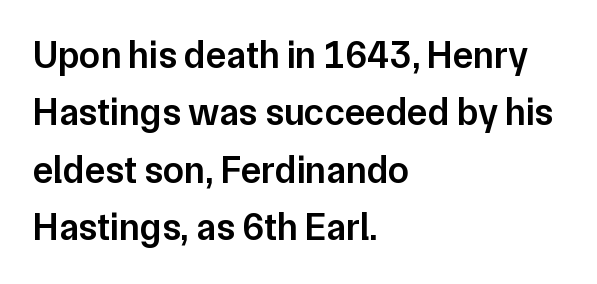
Q: Is the text bold? A: Semi-bold.
Q: Is the text italic (slanted)? A: No, it is upright.
Q: Is the typeface a serif or a sans-serif typeface? A: Sans-serif.
Q: Is the text underlined? A: No.
Q: How is the paragraph aligned? A: Left-aligned.
Q: Is the spacing between letters normal or unusually wide? A: Normal.
Q: Is the spacing between lines tight, normal or loose? A: Normal.
Q: Width (condensed, normal, or wide)? A: Normal.
Q: Stroke contrast? A: Low.
Q: x-height? A: Medium.
Q: Monospaced? A: No.
